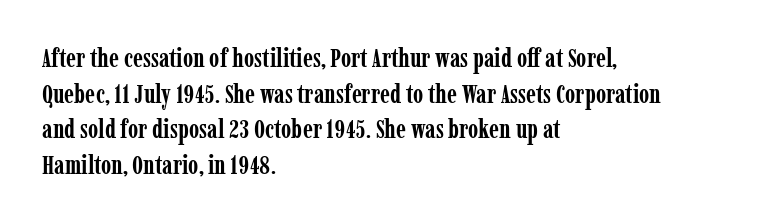
Q: Is the text bold? A: Yes.
Q: Is the text italic (slanted)? A: No, it is upright.
Q: Is the text underlined? A: No.
Q: How is the paragraph aligned? A: Left-aligned.
Q: Is the spacing between letters normal or unusually wide? A: Normal.
Q: Is the spacing between lines tight, normal or loose? A: Normal.
